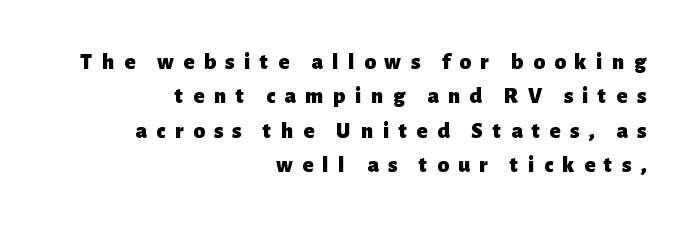
The type sits square on the baseline with zero lean. Which margin do the lines hug? The right one — the left edge is uneven. On the weight axis this lands at bold, roughly 700. Each row of text sits above clean, open space.
